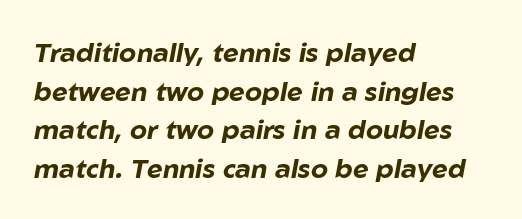
The image shows 27 px bold type, italic (leaning right); set left-aligned, normal line spacing (1.43x), normal letter spacing, not underlined.
